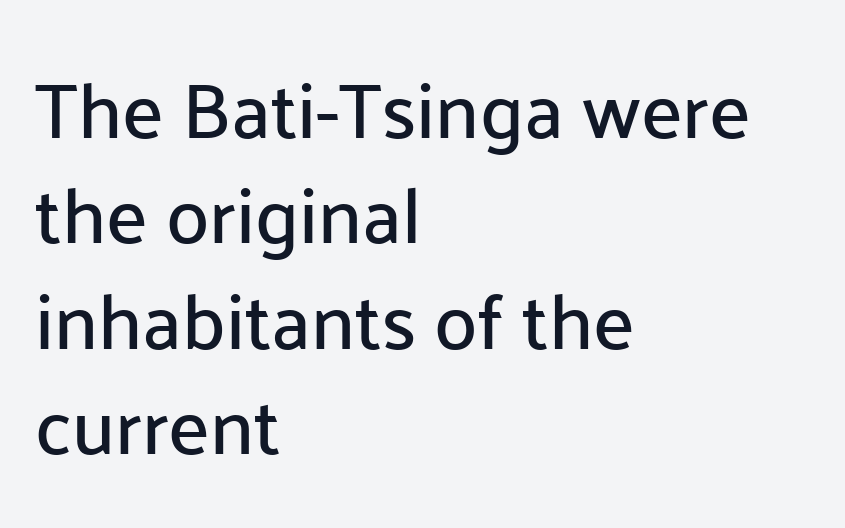
{"serif": "no", "italic": "no", "width": "normal", "stroke_contrast": "low", "x_height": "medium", "monospaced": "no", "underline": "no", "align": "left", "line_spacing": "normal", "line_spacing_ratio": 1.35, "letter_spacing": "normal", "letter_spacing_em": 0.0, "glyph_px": 78}
